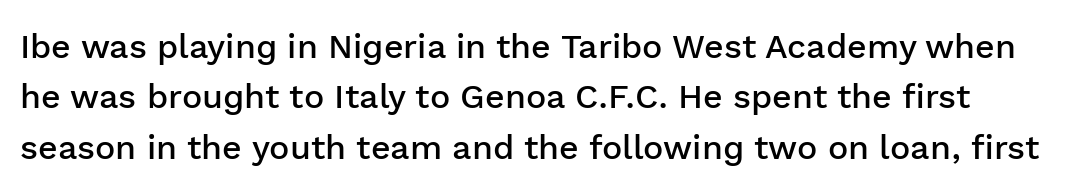
The image shows 34 px semibold sans-serif type, upright; set normal line spacing (1.48x), normal letter spacing, not underlined; low stroke contrast and a medium x-height.
